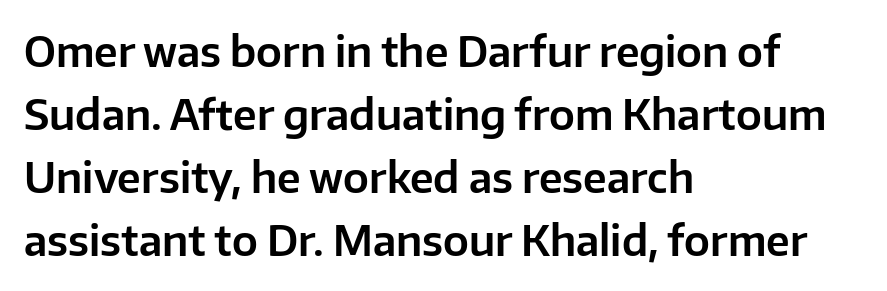
{"serif": "no", "italic": "no", "width": "normal", "stroke_contrast": "low", "x_height": "medium", "monospaced": "no", "underline": "no", "align": "left", "line_spacing": "normal", "line_spacing_ratio": 1.54, "letter_spacing": "normal", "letter_spacing_em": 0.0, "glyph_px": 41}
